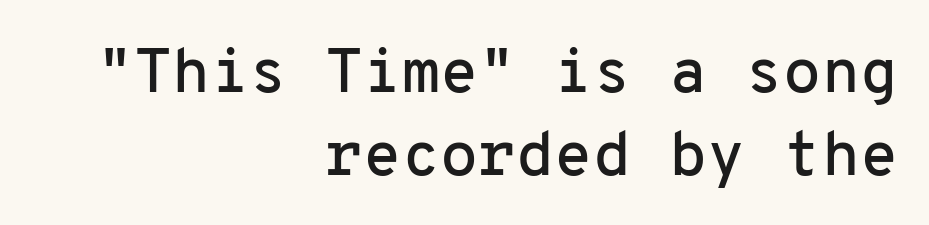
{"serif": "no", "italic": "no", "width": "normal", "stroke_contrast": "low", "x_height": "medium", "monospaced": "yes", "underline": "no", "align": "right", "line_spacing": "normal", "line_spacing_ratio": 1.34, "letter_spacing": "normal", "letter_spacing_em": 0.0, "glyph_px": 62}
